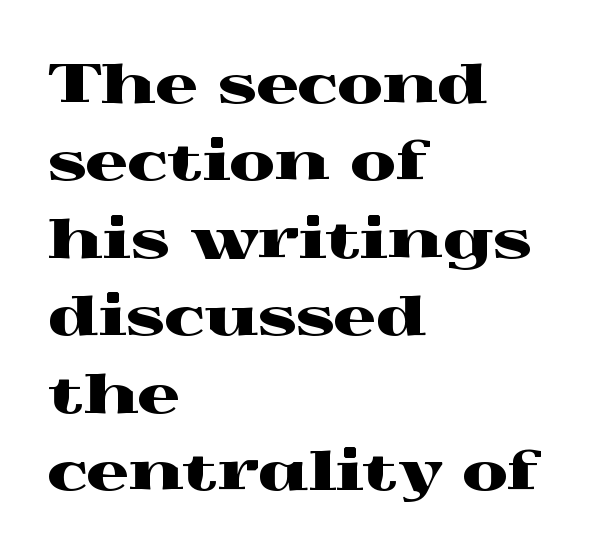
{"serif": "yes", "italic": "no", "width": "wide", "x_height": "medium", "monospaced": "no", "underline": "no", "align": "left", "line_spacing": "normal", "line_spacing_ratio": 1.46, "letter_spacing": "normal", "letter_spacing_em": 0.0, "glyph_px": 53}
